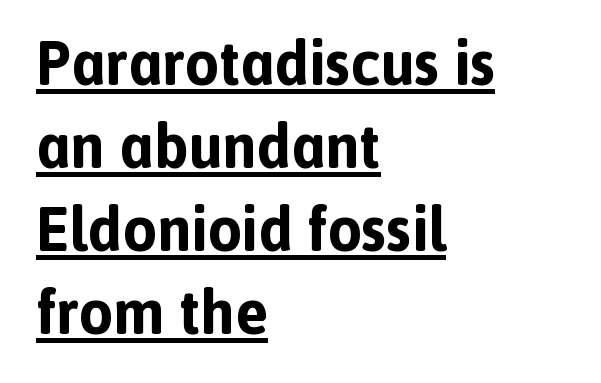
{"serif": "no", "italic": "no", "bold": "yes", "weight": "bold", "width": "normal", "x_height": "medium", "monospaced": "no", "underline": "yes", "align": "left", "line_spacing": "normal", "line_spacing_ratio": 1.36, "letter_spacing": "normal", "letter_spacing_em": 0.0, "glyph_px": 61}
